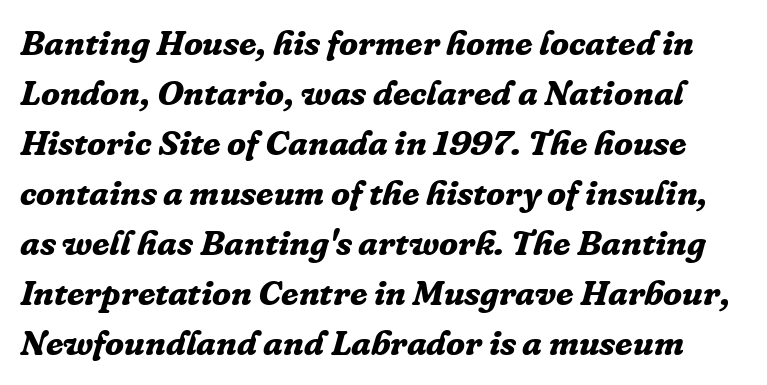
{"serif": "yes", "italic": "yes", "lean": "right", "slant_degrees": 16, "bold": "yes", "weight": "bold", "width": "normal", "stroke_contrast": "low", "x_height": "medium", "monospaced": "no", "underline": "no", "line_spacing": "normal", "line_spacing_ratio": 1.43, "letter_spacing": "normal", "letter_spacing_em": 0.0, "glyph_px": 35}
